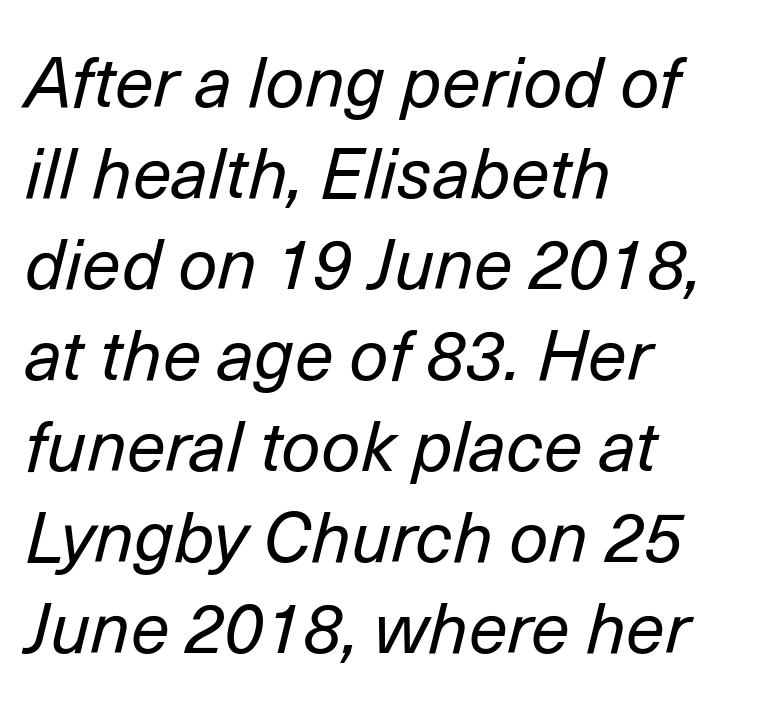
{"italic": "yes", "lean": "right", "slant_degrees": 14, "bold": "no", "weight": "regular", "width": "normal", "stroke_contrast": "low", "x_height": "medium", "monospaced": "no", "underline": "no", "align": "left", "line_spacing": "normal", "line_spacing_ratio": 1.3, "letter_spacing": "normal", "letter_spacing_em": 0.0, "glyph_px": 70}
